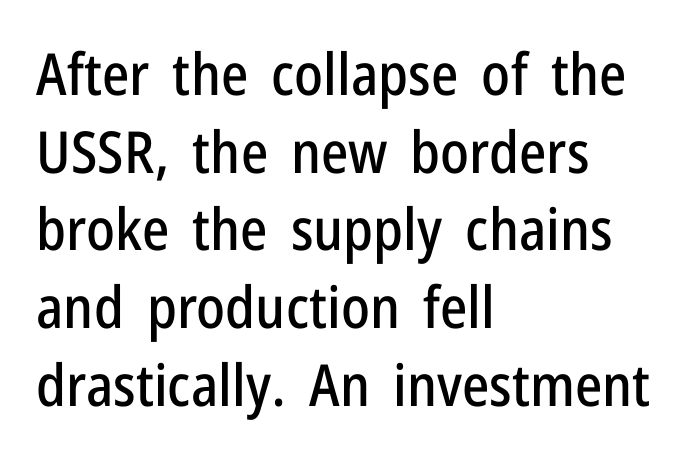
{"serif": "no", "italic": "no", "width": "condensed", "stroke_contrast": "low", "x_height": "medium", "monospaced": "no", "underline": "no", "align": "left", "line_spacing": "normal", "line_spacing_ratio": 1.34, "letter_spacing": "normal", "letter_spacing_em": 0.0, "glyph_px": 58}
